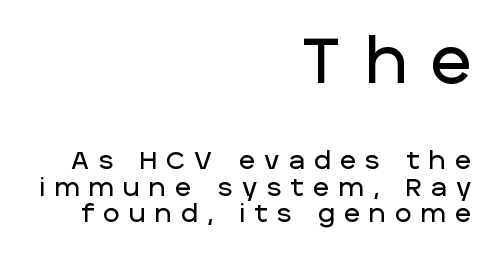
The image shows 63 px sans-serif type, upright; set right-aligned, tight line spacing (1.06x), unusually wide letter spacing (+0.38 em), not underlined; the first (top) block is 2.52x larger; low stroke contrast and a large x-height.
